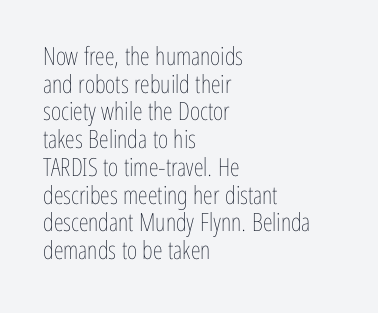
{"italic": "no", "bold": "no", "underline": "no", "align": "left", "line_spacing": "tight", "line_spacing_ratio": 1.11, "letter_spacing": "normal", "letter_spacing_em": 0.0, "glyph_px": 25}
